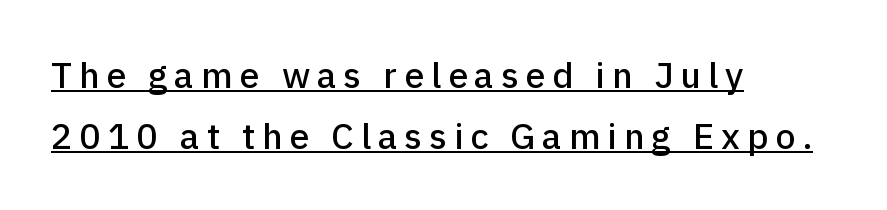
The text block is weighted toward the left margin, trailing off unevenly rightward. The passage shown stacks its lines at a standard gap. Stroke terminals: plain, sans-serif. Looks like regular typesetting: each glyph gets only the width it needs. A rule runs beneath these lines of type.
